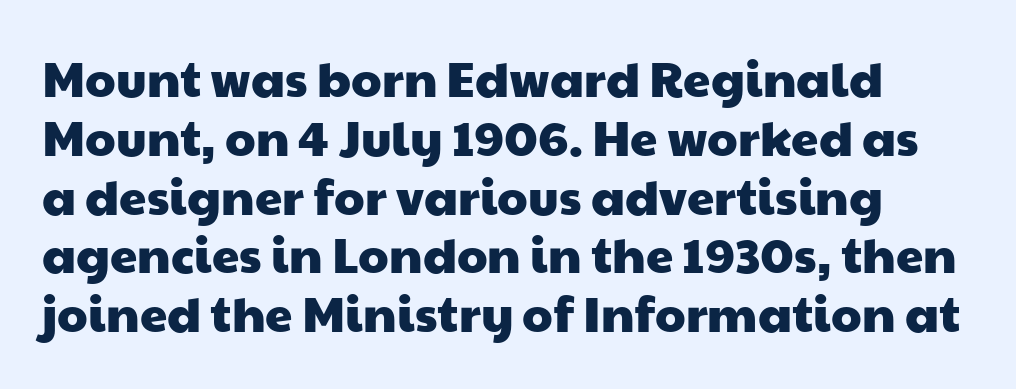
The image shows 49 px wide sans-serif type; set line spacing 1.2x, normal letter spacing, not underlined; low stroke contrast and a medium x-height.
